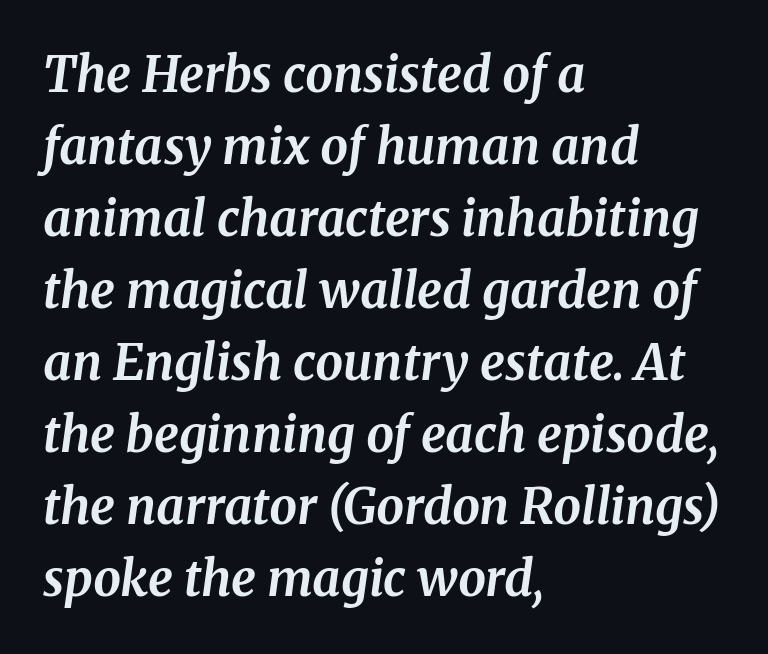
{"serif": "yes", "italic": "yes", "lean": "right", "slant_degrees": 8, "bold": "yes", "weight": "bold", "width": "normal", "stroke_contrast": "medium", "x_height": "medium", "monospaced": "no", "underline": "no", "align": "left", "line_spacing": "normal", "line_spacing_ratio": 1.47, "letter_spacing": "normal", "letter_spacing_em": 0.0, "glyph_px": 49}
